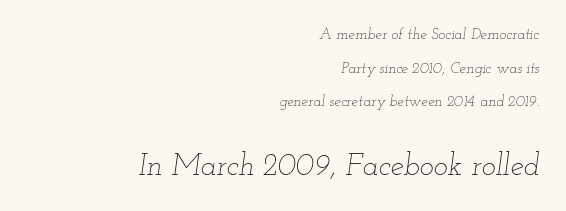
{"italic": "yes", "lean": "right", "slant_degrees": 12, "bold": "no", "weight": "thin", "width": "wide", "stroke_contrast": "low", "x_height": "small", "monospaced": "no", "underline": "no", "align": "right", "line_spacing": "loose", "line_spacing_ratio": 2.25, "letter_spacing": "normal", "letter_spacing_em": 0.0, "larger_block": "second", "size_ratio": 2.0, "glyph_px": 30}
